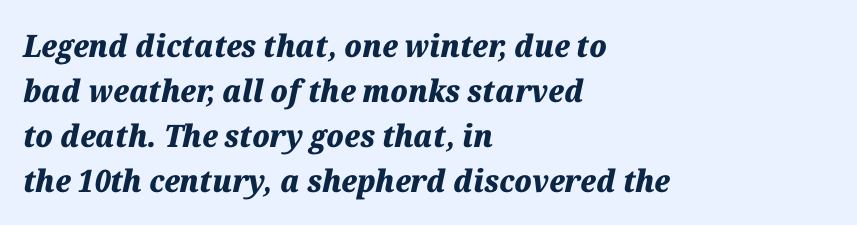
The image shows 31 px heavy type, italic (leaning right); set left-aligned, normal line spacing (1.45x), normal letter spacing, not underlined; medium stroke contrast and a medium x-height.
